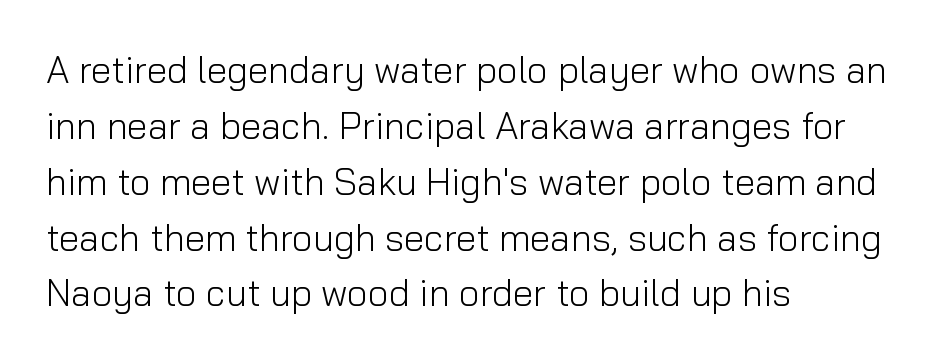
The image shows 37 px light sans-serif type, upright; set left-aligned, normal line spacing (1.51x), normal letter spacing, not underlined; low stroke contrast and a medium x-height.
